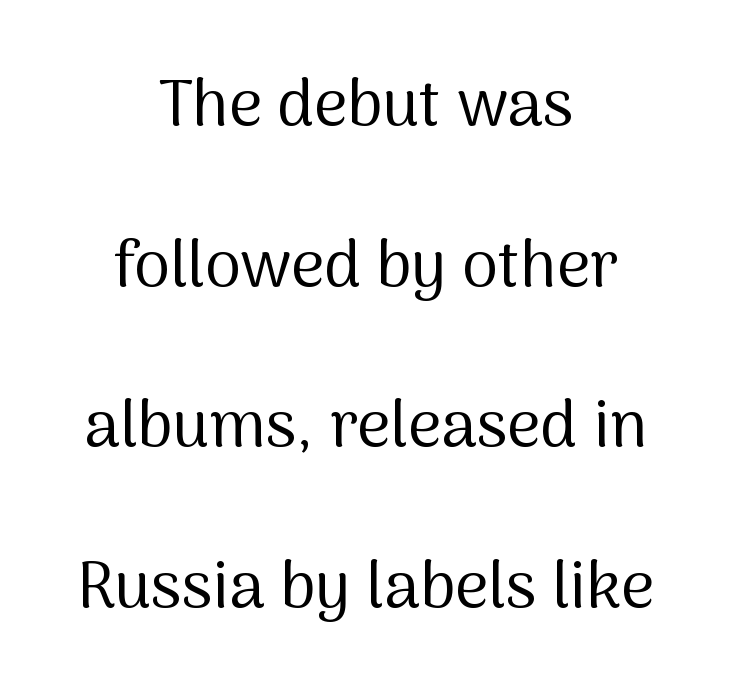
Q: Is the text bold? A: No.
Q: Is the text italic (slanted)? A: No, it is upright.
Q: Is the typeface a serif or a sans-serif typeface? A: Sans-serif.
Q: Is the text underlined? A: No.
Q: How is the paragraph aligned? A: Centered.
Q: Is the spacing between letters normal or unusually wide? A: Normal.
Q: Is the spacing between lines tight, normal or loose? A: Loose.
Q: Width (condensed, normal, or wide)? A: Normal.
Q: Stroke contrast? A: Medium.
Q: x-height? A: Medium.
Q: Monospaced? A: No.
